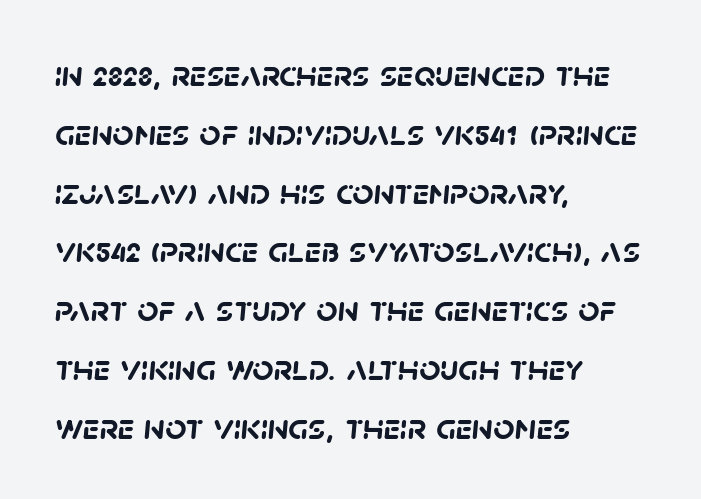
{"serif": "no", "bold": "yes", "weight": "semibold", "width": "normal", "stroke_contrast": "low", "x_height": "large", "monospaced": "no", "underline": "no", "align": "left", "line_spacing": "normal", "line_spacing_ratio": 1.59, "letter_spacing": "normal", "letter_spacing_em": 0.0, "glyph_px": 37}
